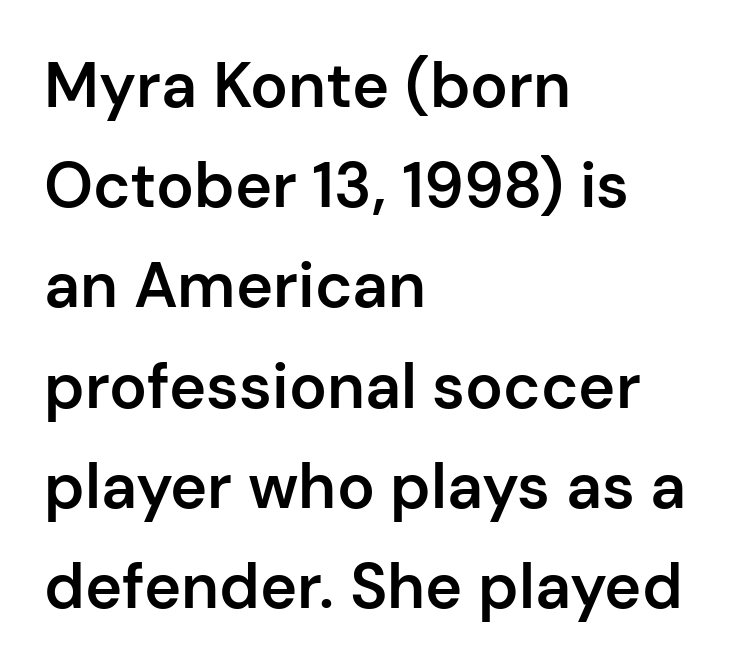
Q: Is the text bold? A: Semi-bold.
Q: Is the text italic (slanted)? A: No, it is upright.
Q: Is the typeface a serif or a sans-serif typeface? A: Sans-serif.
Q: Is the text underlined? A: No.
Q: How is the paragraph aligned? A: Left-aligned.
Q: Is the spacing between letters normal or unusually wide? A: Normal.
Q: Is the spacing between lines tight, normal or loose? A: Normal.
Q: Width (condensed, normal, or wide)? A: Normal.
Q: Stroke contrast? A: Low.
Q: x-height? A: Medium.
Q: Monospaced? A: No.
